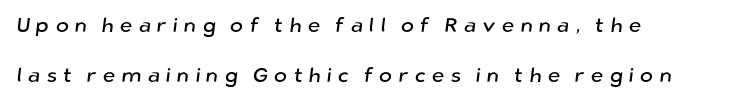
The ragged edge is on the right, which tells us the setting is flush left. Has an underline been added? It has not. Line spacing here is loose. These lines have a slow, spaced-out rhythm from letter to letter.
